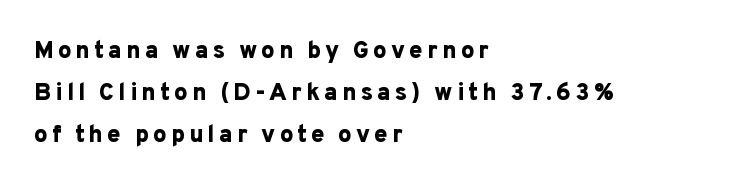
The characters look thick and weighty, a clear bold. Glance below the letters and you will spot only blank space. The paragraph shown leans on its left margin. This is roman type, the default non-slanted kind.
